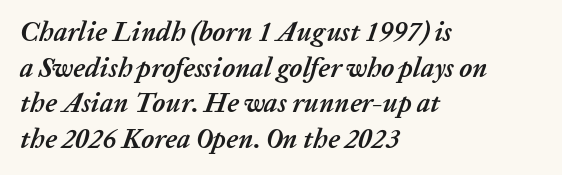
Pretty heavy lettering here — definitely bold. The glyphs are unaccompanied by any horizontal stroke below them. Letter spacing: default. Yep, that's italic — everything's leaning.
